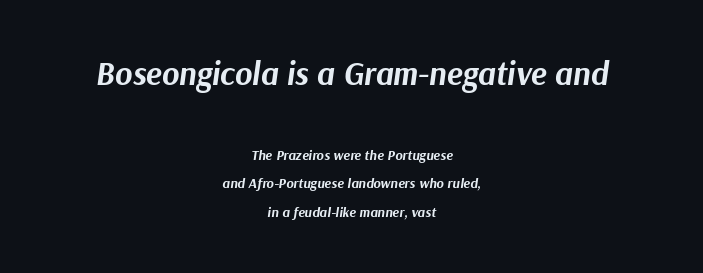
Character size in the leading block exceeds that of the trailing block. The rendering keeps characters at their native spacing. The letters are slanted; this is an italic face. Each row of text sits above clean, open space.
